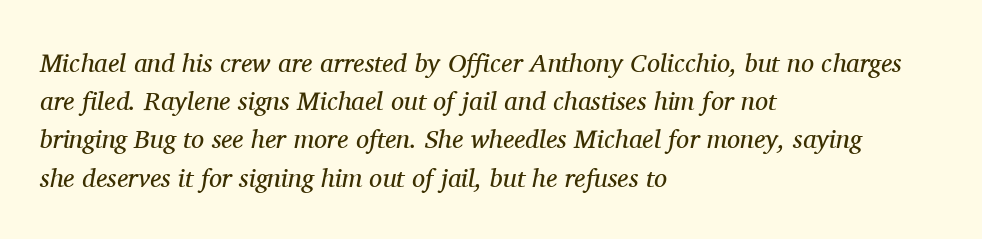
These lines keep a tight, regular rhythm from letter to letter. Quick note: underline off. The compositor pushed each line to the left boundary. Observe the lean: these are italic letterforms. The vertical gap from one line to the next is medium.
